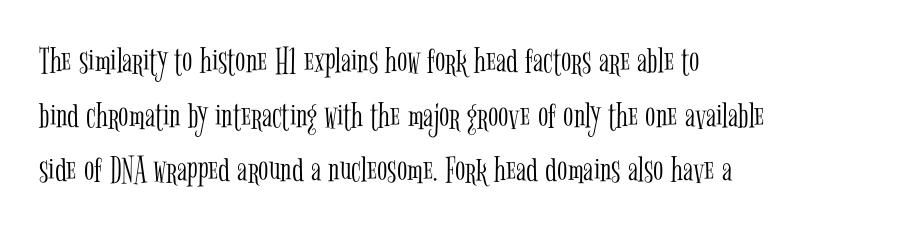
Short note: letters normally spaced. Is this a sans? No — the strokes have serifs. Type without underlining. When letters stand straight like this, we call the style roman or upright.
